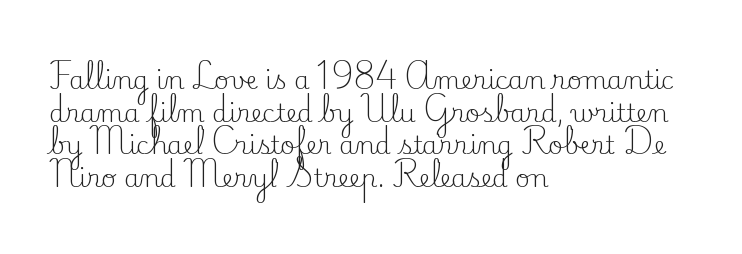
The image shows 25 px text type, upright; set left-aligned, normal line spacing (1.31x), normal letter spacing, not underlined.
